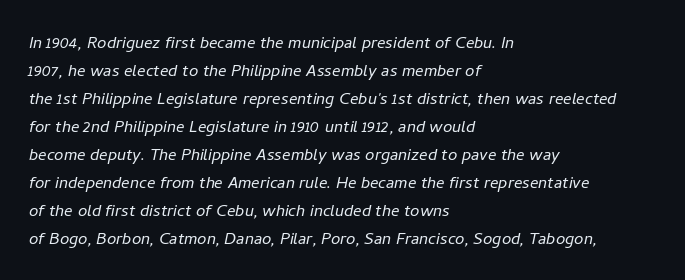
{"italic": "yes", "lean": "right", "slant_degrees": 11, "bold": "no", "underline": "no", "align": "left", "line_spacing": "normal", "line_spacing_ratio": 1.33, "letter_spacing": "normal", "letter_spacing_em": 0.0, "glyph_px": 21}
